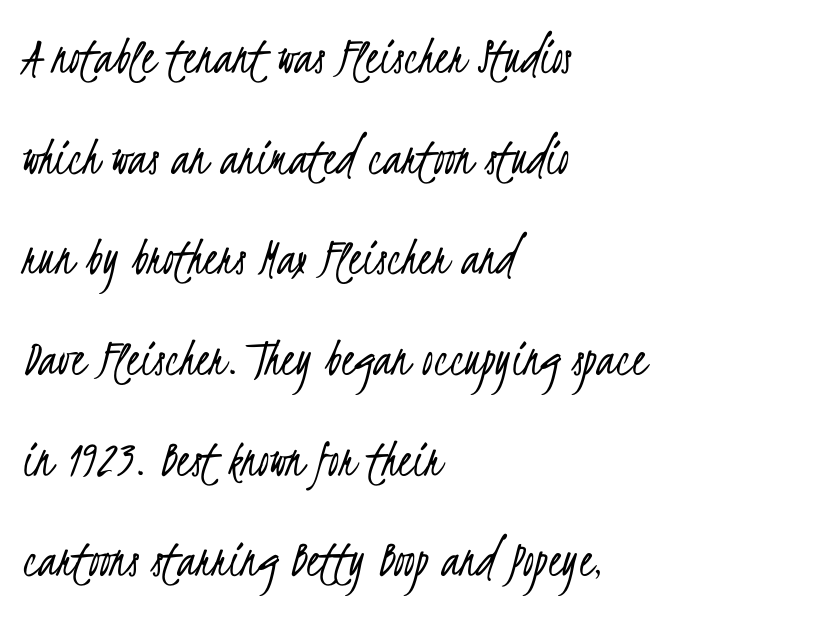
Think of a printed novel: that variable character pitch is what you see here. The passage is arranged the way most books set body copy — flush left. A typesetter would call this zero additional tracking. Has an underline been added? It has not. Is this a sans? Yes — the strokes have no serifs.
